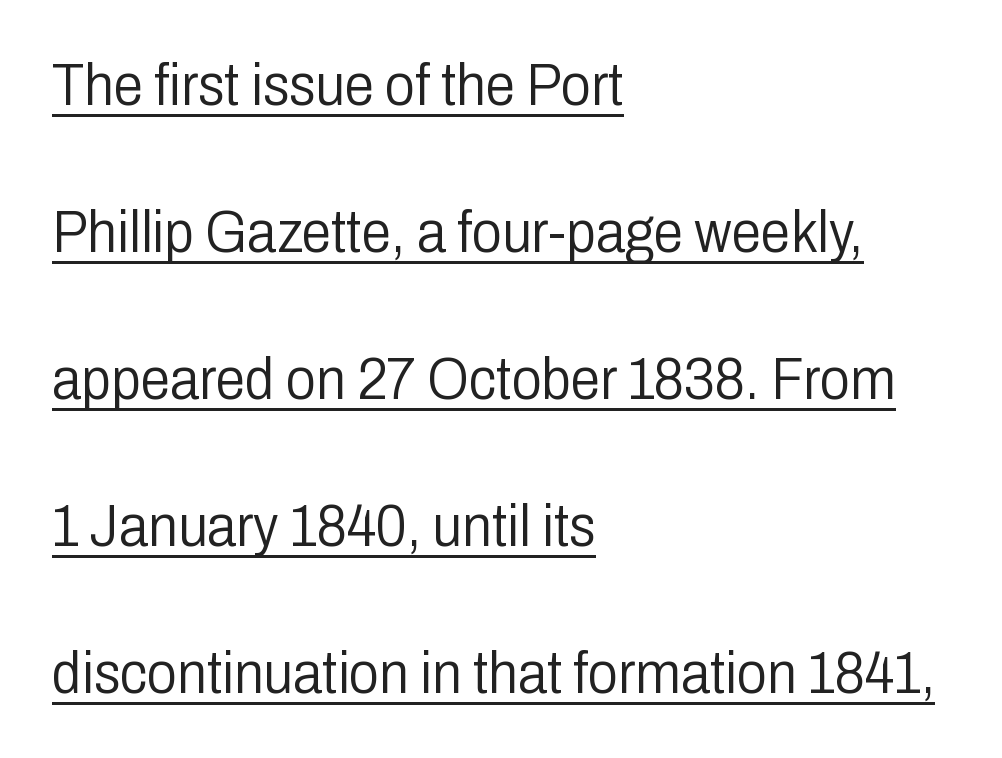
Q: Is the text bold? A: No.
Q: Is the text italic (slanted)? A: No, it is upright.
Q: Is the typeface a serif or a sans-serif typeface? A: Sans-serif.
Q: Is the text underlined? A: Yes.
Q: How is the paragraph aligned? A: Left-aligned.
Q: Is the spacing between letters normal or unusually wide? A: Normal.
Q: Is the spacing between lines tight, normal or loose? A: Loose.
Q: Width (condensed, normal, or wide)? A: Condensed.
Q: Stroke contrast? A: Low.
Q: x-height? A: Medium.
Q: Monospaced? A: No.
